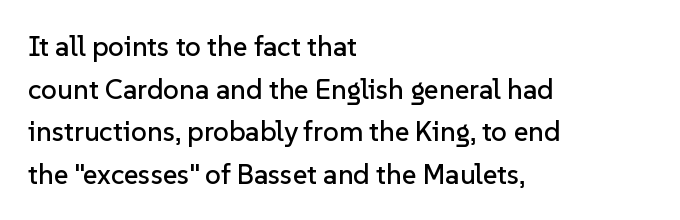
{"serif": "no", "italic": "no", "width": "normal", "stroke_contrast": "low", "x_height": "medium", "monospaced": "no", "underline": "no", "align": "left", "line_spacing": "normal", "line_spacing_ratio": 1.52, "letter_spacing": "normal", "letter_spacing_em": 0.0, "glyph_px": 28}
